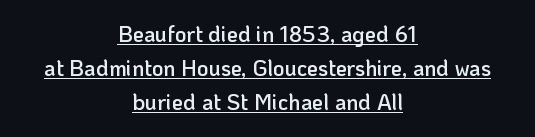
The image shows 22 px text type, upright; set centered, normal line spacing (1.54x), normal letter spacing, underlined.
